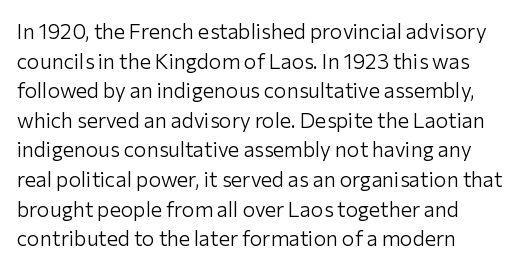
{"italic": "no", "bold": "no", "underline": "no", "line_spacing": "normal", "line_spacing_ratio": 1.41, "letter_spacing": "normal", "letter_spacing_em": 0.0, "glyph_px": 21}
